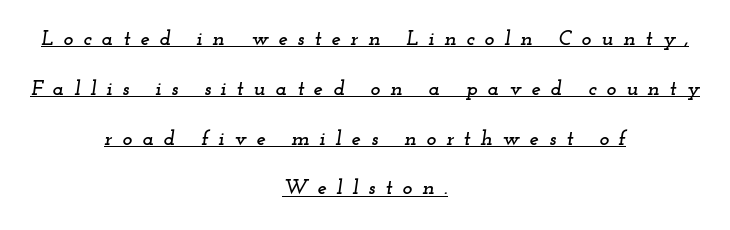
{"italic": "yes", "lean": "right", "slant_degrees": 12, "underline": "yes", "align": "center", "line_spacing": "loose", "line_spacing_ratio": 2.37, "letter_spacing": "wide", "letter_spacing_em": 0.47, "glyph_px": 21}
